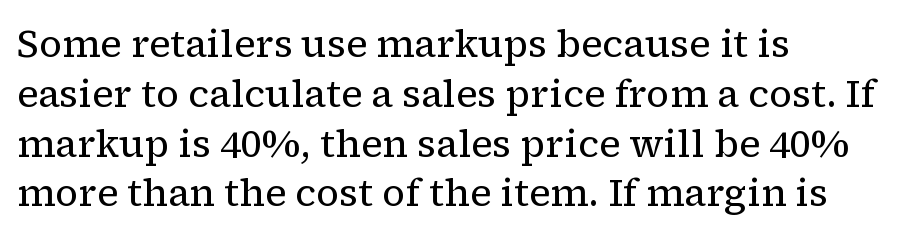
{"serif": "yes", "italic": "no", "bold": "no", "weight": "regular", "width": "normal", "stroke_contrast": "low", "x_height": "medium", "monospaced": "no", "underline": "no", "align": "left", "line_spacing": "normal", "line_spacing_ratio": 1.31, "letter_spacing": "normal", "letter_spacing_em": 0.0, "glyph_px": 38}
